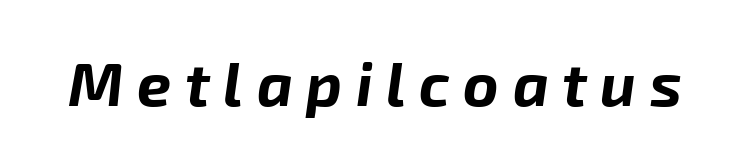
Yep, that's italic — everything's leaning. Anything drawn beneath the words? Only blank space. The face used here is proportionally spaced, like ordinary book or web type. A dark, heavy texture on the line: the type is bold.
